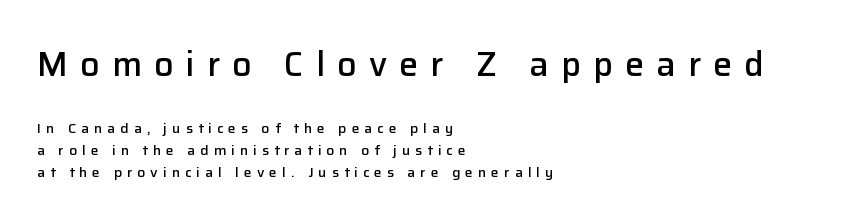
The axis of the letterforms is exactly vertical. Look at the stroke-to-counter ratio: somewhat heavy, a semibold. Rule under the text: the space is simply empty. The gaps between neighbouring characters are conspicuously large. The paragraph has a hard left edge and a soft right edge.
